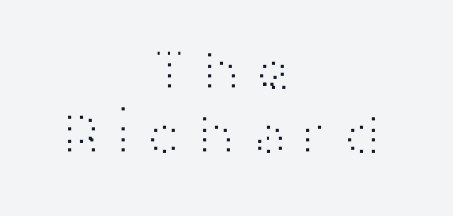
{"serif": "no", "italic": "no", "bold": "no", "weight": "light", "width": "wide", "stroke_contrast": "high", "x_height": "medium", "monospaced": "no", "underline": "no", "align": "center", "line_spacing": "tight", "line_spacing_ratio": 1.04, "glyph_px": 62}
